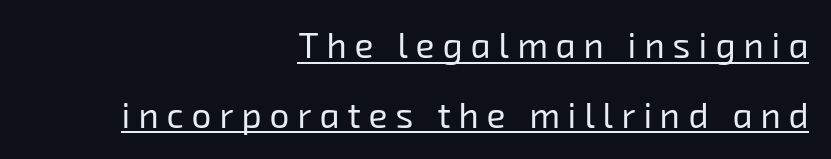
Q: Is the text bold? A: No.
Q: Is the typeface a serif or a sans-serif typeface? A: Sans-serif.
Q: Is the text underlined? A: Yes.
Q: How is the paragraph aligned? A: Right-aligned.
Q: Is the spacing between letters normal or unusually wide? A: Unusually wide.
Q: Is the spacing between lines tight, normal or loose? A: Loose.
Q: Width (condensed, normal, or wide)? A: Normal.
Q: Stroke contrast? A: Low.
Q: x-height? A: Medium.
Q: Monospaced? A: No.
